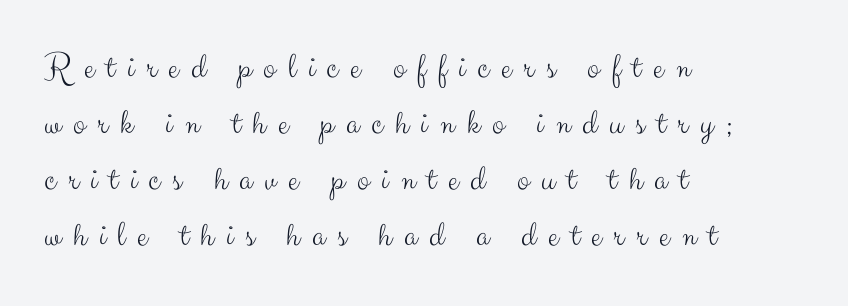
The image shows 36 px light sans-serif type; set left-aligned, normal line spacing (1.56x), unusually wide letter spacing (+0.34 em), not underlined; medium stroke contrast and a small x-height.
